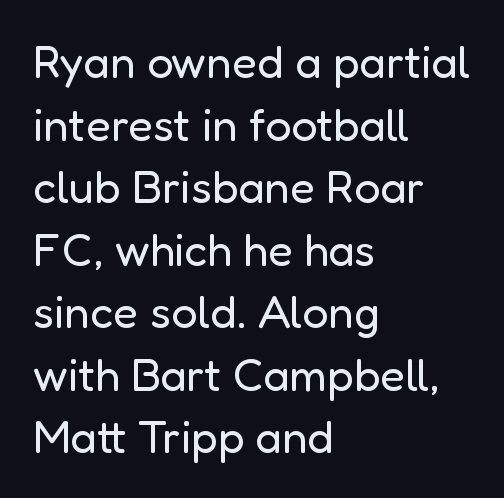
Q: Is the text bold? A: No.
Q: Is the text italic (slanted)? A: No, it is upright.
Q: Is the typeface a serif or a sans-serif typeface? A: Sans-serif.
Q: Is the text underlined? A: No.
Q: How is the paragraph aligned? A: Left-aligned.
Q: Is the spacing between letters normal or unusually wide? A: Normal.
Q: Is the spacing between lines tight, normal or loose? A: Normal.
Q: Width (condensed, normal, or wide)? A: Normal.
Q: Stroke contrast? A: Low.
Q: x-height? A: Medium.
Q: Monospaced? A: No.
